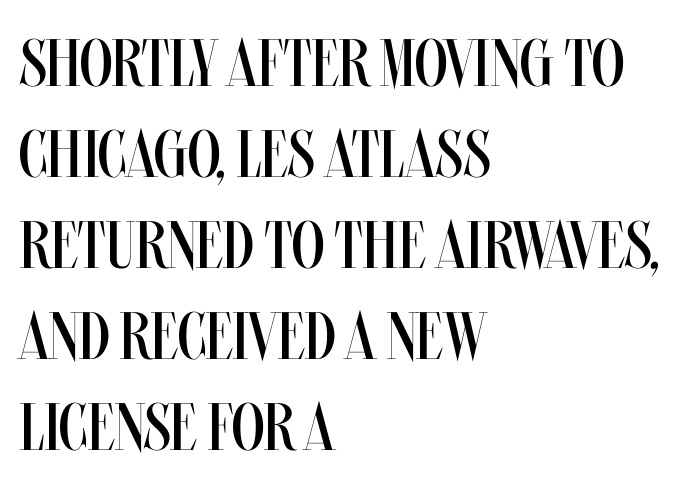
Q: Is the text bold? A: No.
Q: Is the text italic (slanted)? A: No, it is upright.
Q: Is the text underlined? A: No.
Q: How is the paragraph aligned? A: Left-aligned.
Q: Is the spacing between letters normal or unusually wide? A: Normal.
Q: Is the spacing between lines tight, normal or loose? A: Normal.
Q: Width (condensed, normal, or wide)? A: Condensed.
Q: Stroke contrast? A: Medium.
Q: x-height? A: Large.
Q: Monospaced? A: No.
